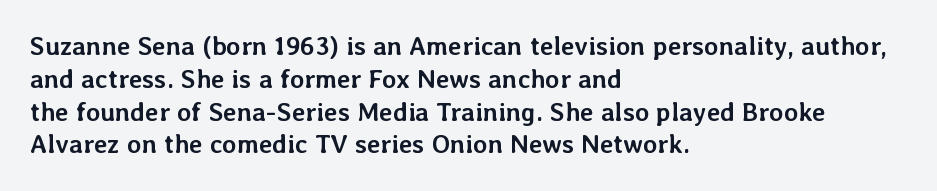
Q: Is the text bold? A: Yes.
Q: Is the text italic (slanted)? A: No, it is upright.
Q: Is the text underlined? A: No.
Q: How is the paragraph aligned? A: Left-aligned.
Q: Is the spacing between letters normal or unusually wide? A: Normal.
Q: Is the spacing between lines tight, normal or loose? A: Normal.
